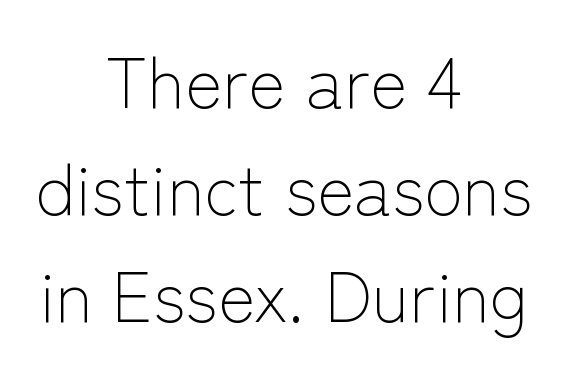
Q: Is the text bold? A: No.
Q: Is the text italic (slanted)? A: No, it is upright.
Q: Is the typeface a serif or a sans-serif typeface? A: Sans-serif.
Q: Is the text underlined? A: No.
Q: How is the paragraph aligned? A: Centered.
Q: Is the spacing between letters normal or unusually wide? A: Normal.
Q: Is the spacing between lines tight, normal or loose? A: Normal.
Q: Width (condensed, normal, or wide)? A: Normal.
Q: Stroke contrast? A: Low.
Q: x-height? A: Medium.
Q: Monospaced? A: No.
